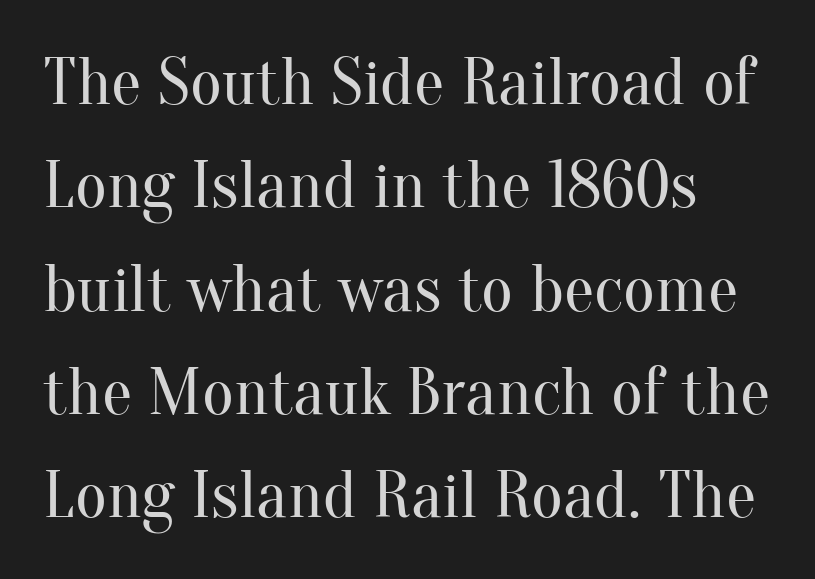
Q: Is the text bold? A: No.
Q: Is the text italic (slanted)? A: No, it is upright.
Q: Is the typeface a serif or a sans-serif typeface? A: Serif.
Q: Is the text underlined? A: No.
Q: How is the paragraph aligned? A: Left-aligned.
Q: Is the spacing between letters normal or unusually wide? A: Normal.
Q: Is the spacing between lines tight, normal or loose? A: Normal.
Q: Width (condensed, normal, or wide)? A: Normal.
Q: Stroke contrast? A: Medium.
Q: x-height? A: Small.
Q: Monospaced? A: No.
